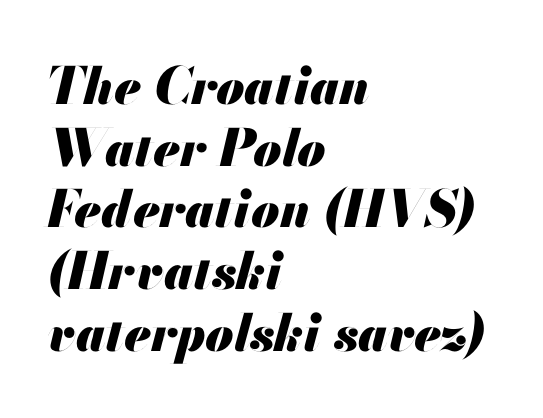
What weight is shown? A full bold with thick strokes. A classic flush-left, rag-right setting is used for this passage. The specimen reads as italic at a glance. These lines are rendered in a variable-pitch font. Only glyphs here, with clear space below each row.
